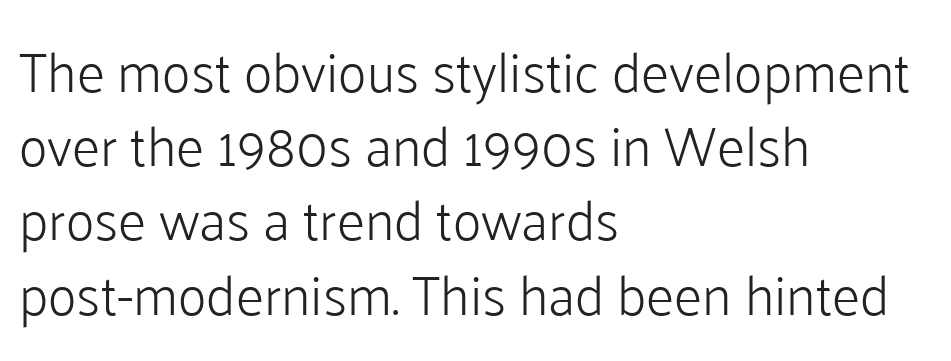
Q: Is the text bold? A: No.
Q: Is the text italic (slanted)? A: No, it is upright.
Q: Is the typeface a serif or a sans-serif typeface? A: Sans-serif.
Q: Is the text underlined? A: No.
Q: How is the paragraph aligned? A: Left-aligned.
Q: Is the spacing between letters normal or unusually wide? A: Normal.
Q: Is the spacing between lines tight, normal or loose? A: Normal.
Q: Width (condensed, normal, or wide)? A: Normal.
Q: Stroke contrast? A: Low.
Q: x-height? A: Medium.
Q: Monospaced? A: No.
